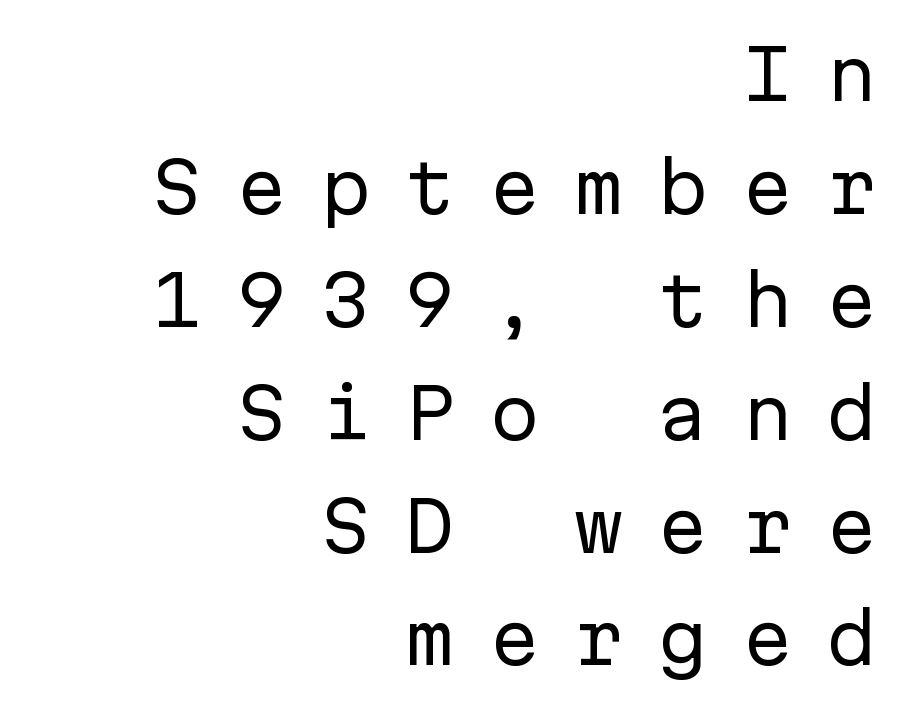
{"serif": "no", "italic": "no", "bold": "no", "weight": "regular", "width": "normal", "stroke_contrast": "low", "x_height": "medium", "monospaced": "yes", "underline": "no", "align": "right", "line_spacing": "normal", "line_spacing_ratio": 1.66, "letter_spacing": "wide", "letter_spacing_em": 0.49, "glyph_px": 68}
